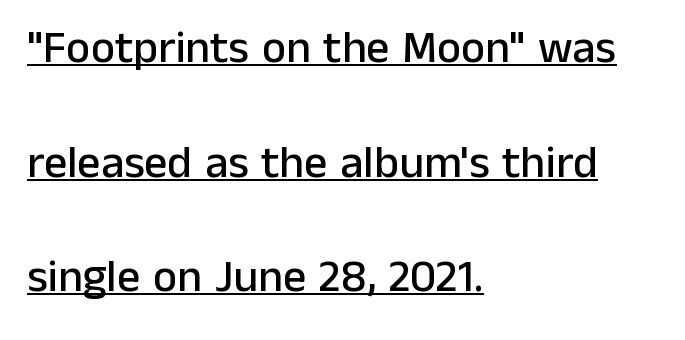
{"serif": "no", "italic": "no", "width": "normal", "stroke_contrast": "low", "x_height": "medium", "monospaced": "no", "underline": "yes", "align": "left", "line_spacing": "loose", "line_spacing_ratio": 2.49, "letter_spacing": "normal", "letter_spacing_em": 0.0, "glyph_px": 46}
